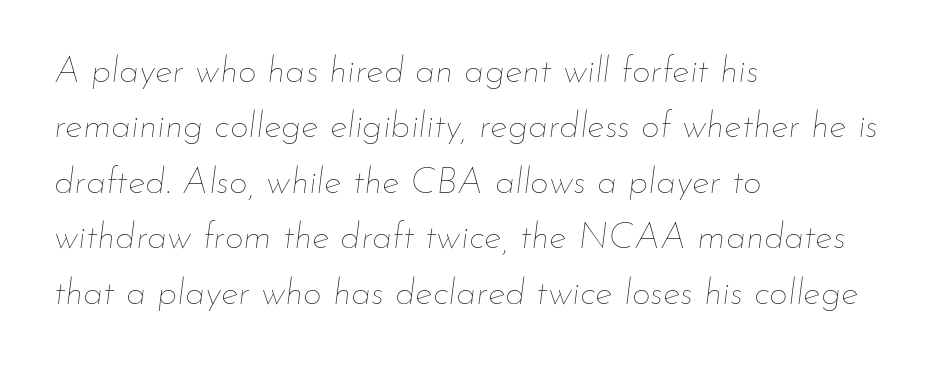
The image shows 37 px thin type, italic (leaning right); set left-aligned, normal line spacing (1.5x), normal letter spacing, not underlined; low stroke contrast and a small x-height.
